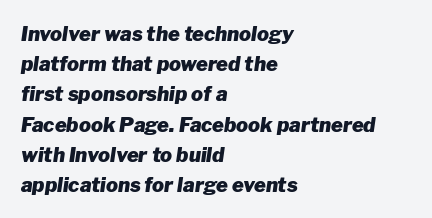
Q: Is the text bold? A: Yes.
Q: Is the text italic (slanted)? A: Yes, it leans right by about 8 degrees.
Q: Is the text underlined? A: No.
Q: How is the paragraph aligned? A: Left-aligned.
Q: Is the spacing between letters normal or unusually wide? A: Normal.
Q: Is the spacing between lines tight, normal or loose? A: Normal.
